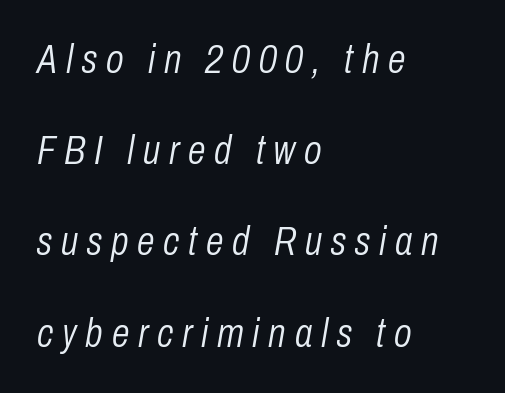
The typesetter chose a ragged-right arrangement here. A typesetter would mark this as italic. Honestly, there is no underline to notice here at all. There is plenty of visible air inserted between adjacent glyphs. Vertical stems look standard width or narrower in stroke. These lines stand farther apart than default settings would place them.
